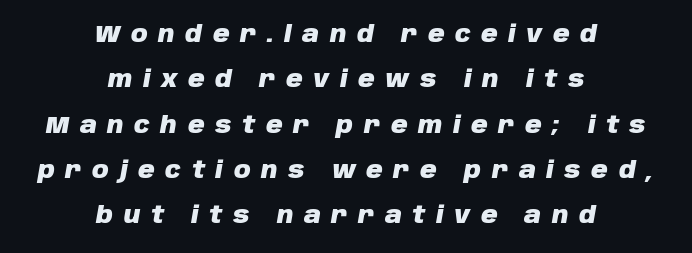
The image shows 23 px bold type, italic (leaning right); set centered, loose line spacing (1.97x), unusually wide letter spacing (+0.46 em), not underlined.
